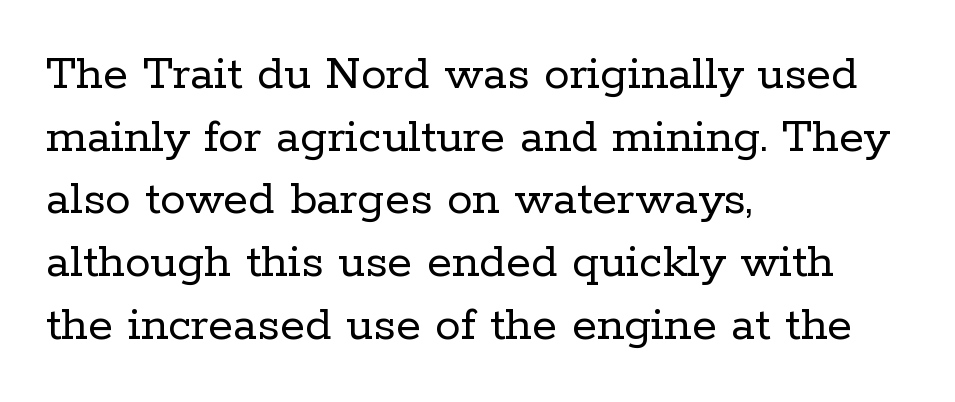
Think of a printed novel: that variable character pitch is what you see here. Are there feet on the stems? There are — it's a serif. Is the type heavy? It reads as light-to-regular instead. Italic: no, the glyphs are upright roman. The text block is weighted toward the left margin, trailing off unevenly rightward. Nothing unusual about the tracking: characters are spaced as the font intends.
